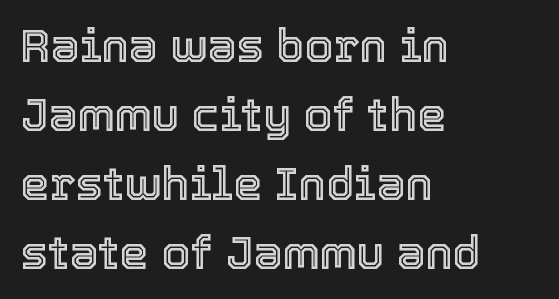
Descenders hang freely into open space. The setting favours the left margin, as ordinary paragraphs usually do. Spacing between characters is what you'd get straight out of the box. Think of a printed novel: that variable character pitch is what you see here.
